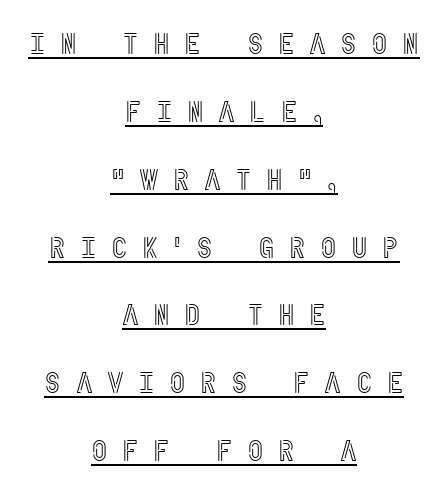
Q: Is the text italic (slanted)? A: No, it is upright.
Q: Is the text underlined? A: Yes.
Q: How is the paragraph aligned? A: Centered.
Q: Is the spacing between letters normal or unusually wide? A: Unusually wide.
Q: Is the spacing between lines tight, normal or loose? A: Loose.
Q: Width (condensed, normal, or wide)? A: Condensed.
Q: x-height? A: Large.
